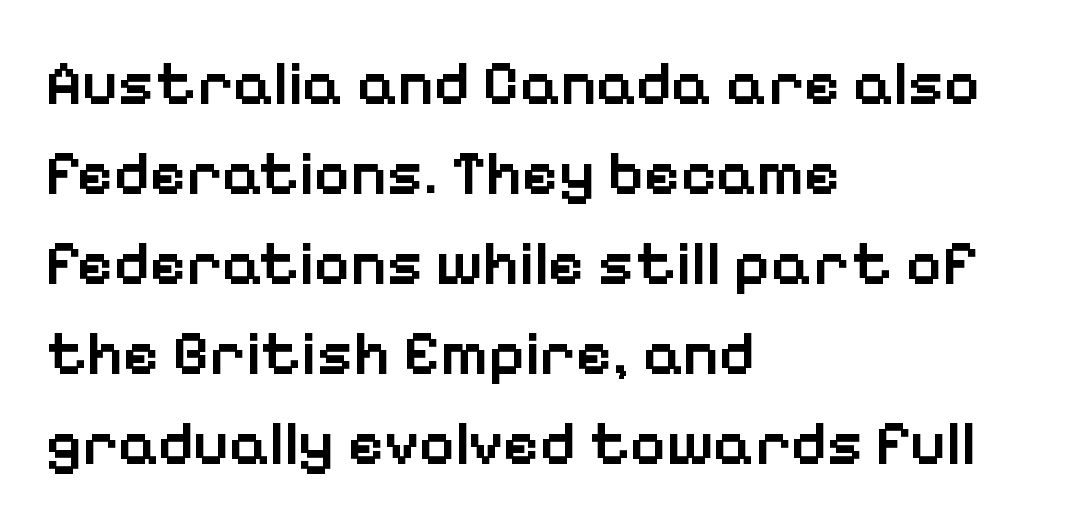
Grotesque or geometric, the face here clearly has no serifs. Summary of vertical rhythm: regular, with standard interline spacing. Nothing unusual about the tracking: characters are spaced as the font intends. You can tell it's not italic because the verticals are truly vertical. A typesetter would call this proportional, since set widths differ per character.
